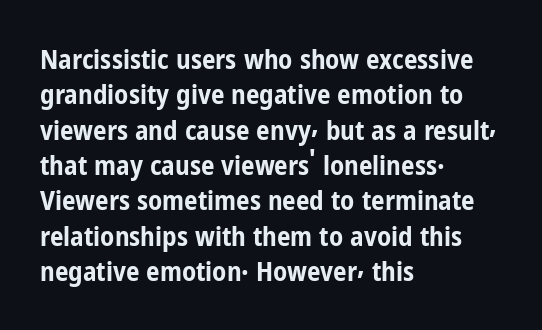
{"italic": "no", "bold": "yes", "underline": "no", "align": "left", "line_spacing": "normal", "line_spacing_ratio": 1.31, "letter_spacing": "normal", "letter_spacing_em": 0.0, "glyph_px": 27}
